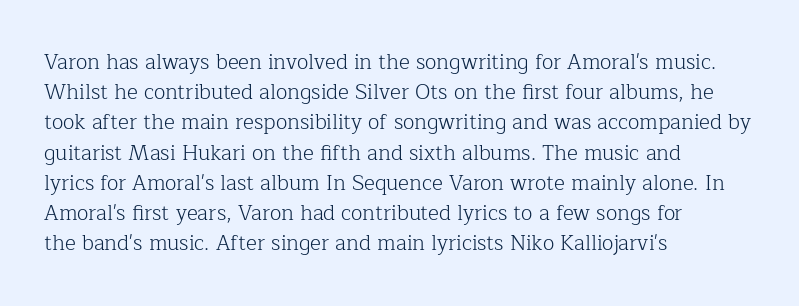
{"italic": "no", "bold": "no", "underline": "no", "align": "left", "line_spacing": "normal", "line_spacing_ratio": 1.44, "letter_spacing": "normal", "letter_spacing_em": 0.0, "glyph_px": 21}
